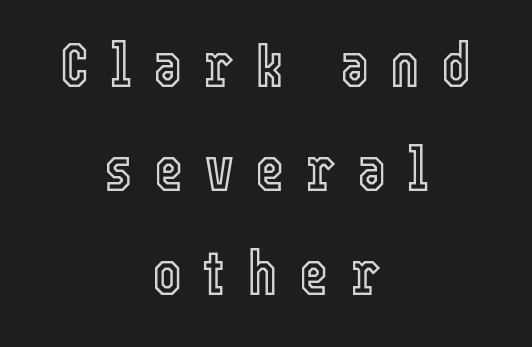
Q: Is the text italic (slanted)? A: No, it is upright.
Q: Is the text underlined? A: No.
Q: How is the paragraph aligned? A: Centered.
Q: Is the spacing between letters normal or unusually wide? A: Unusually wide.
Q: Is the spacing between lines tight, normal or loose? A: Normal.
Q: Width (condensed, normal, or wide)? A: Condensed.
Q: x-height? A: Medium.
Q: Monospaced? A: No.
